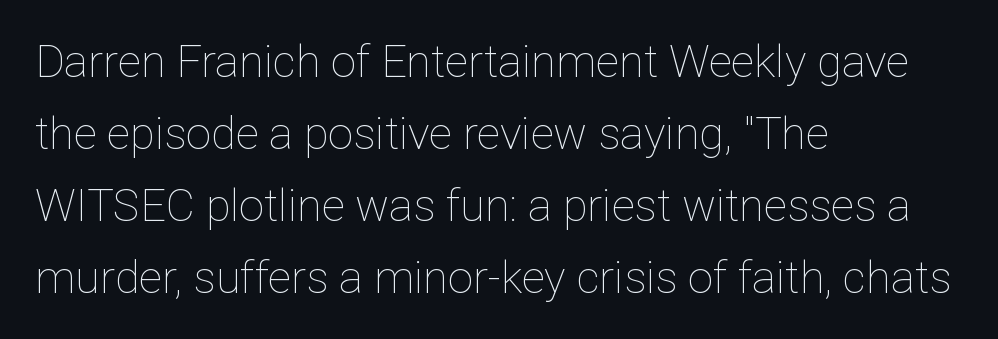
Q: Is the text bold? A: No.
Q: Is the text italic (slanted)? A: No, it is upright.
Q: Is the text underlined? A: No.
Q: How is the paragraph aligned? A: Left-aligned.
Q: Is the spacing between letters normal or unusually wide? A: Normal.
Q: Is the spacing between lines tight, normal or loose? A: Normal.
Q: Width (condensed, normal, or wide)? A: Normal.
Q: Stroke contrast? A: Low.
Q: x-height? A: Medium.
Q: Monospaced? A: No.
